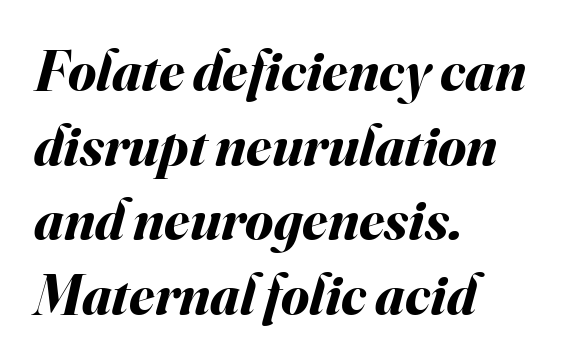
Think of a printed novel: that variable character pitch is what you see here. Clear beneath every line of the passage. The letters are bold, with thick, heavy strokes. Look at the tracking — it's just the regular setting, nothing added. Does the copy run flush right? No — it runs flush left.
